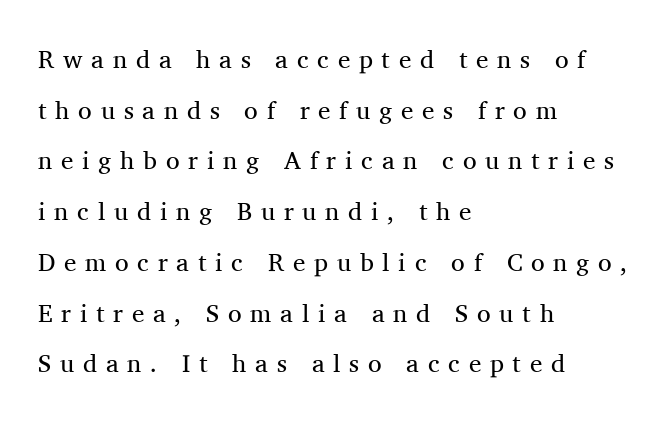
The image shows 25 px text type, upright; set left-aligned, loose line spacing (2.03x), unusually wide letter spacing (+0.35 em), not underlined.
